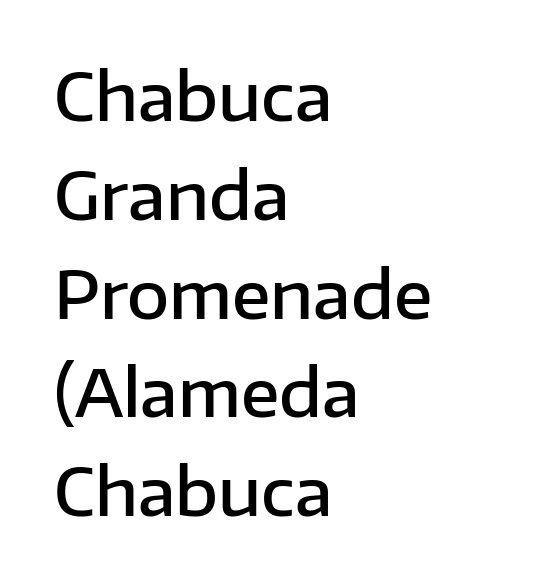
The paragraph shown leans on its left margin. Decoration check: the copy has no underline. Characters follow at the spacing the type designer built in. Think of a printed novel: that variable character pitch is what you see here.
